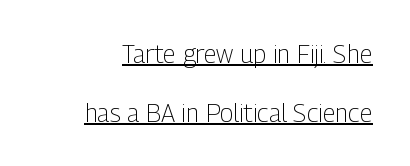
{"italic": "no", "bold": "no", "underline": "yes", "line_spacing": "loose", "line_spacing_ratio": 2.35, "letter_spacing": "normal", "letter_spacing_em": 0.0, "glyph_px": 25}
